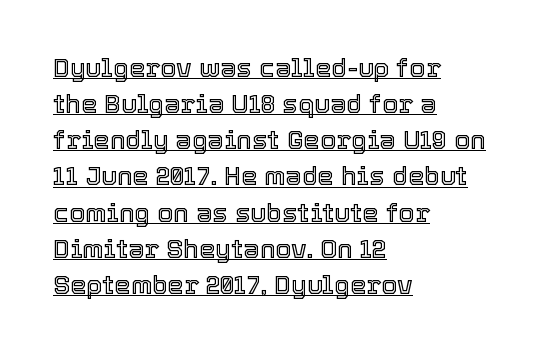
The image shows 26 px text type, upright; set left-aligned, normal line spacing (1.39x), normal letter spacing, underlined.
